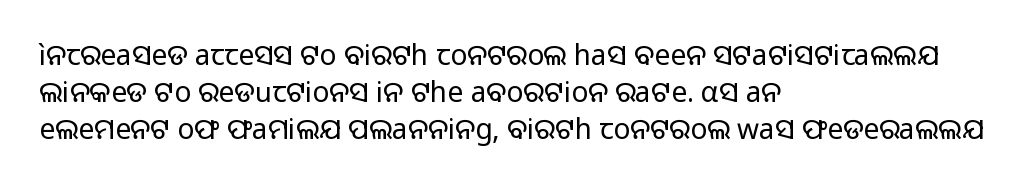
{"serif": "no", "italic": "no", "bold": "no", "weight": "regular", "width": "normal", "stroke_contrast": "low", "x_height": "medium", "monospaced": "no", "underline": "no", "align": "left", "line_spacing": "normal", "line_spacing_ratio": 1.32, "letter_spacing": "normal", "letter_spacing_em": 0.0, "glyph_px": 28}
